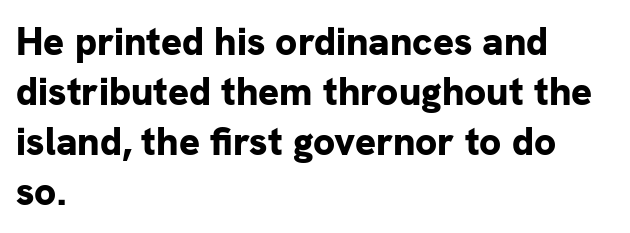
Q: Is the text bold? A: Yes.
Q: Is the text italic (slanted)? A: No, it is upright.
Q: Is the typeface a serif or a sans-serif typeface? A: Sans-serif.
Q: Is the text underlined? A: No.
Q: How is the paragraph aligned? A: Left-aligned.
Q: Is the spacing between letters normal or unusually wide? A: Normal.
Q: Is the spacing between lines tight, normal or loose? A: Normal.
Q: Width (condensed, normal, or wide)? A: Normal.
Q: Stroke contrast? A: Low.
Q: x-height? A: Medium.
Q: Monospaced? A: No.
